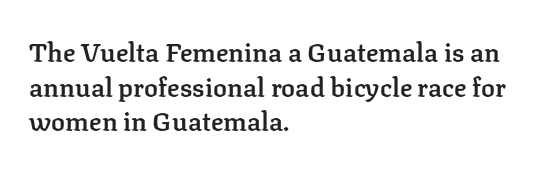
{"italic": "no", "bold": "semi", "underline": "no", "align": "left", "line_spacing": "normal", "line_spacing_ratio": 1.33, "letter_spacing": "normal", "letter_spacing_em": 0.0, "glyph_px": 26}
